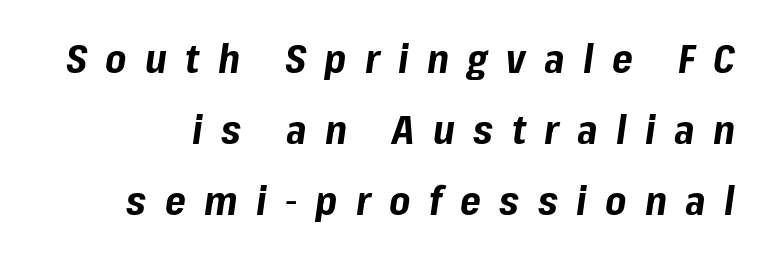
The image shows 40 px bold type, italic (leaning right); set line spacing 1.78x, unusually wide letter spacing (+0.46 em), not underlined; low stroke contrast and a medium x-height.
